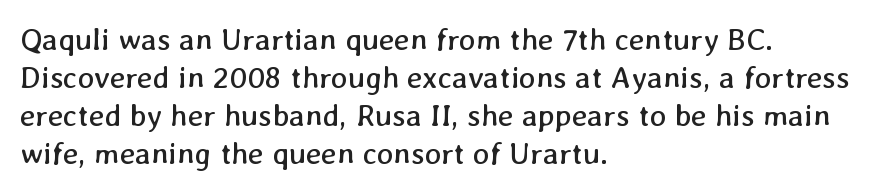
Each line starts at the same left margin while the right side varies. Compared with typical body copy, the letter spacing here is the same. No extra ink here — the face is not bold. Is this a fixed-width face? No — the glyphs have proportional, varying widths. Just letters on the line, the space beneath them empty.
